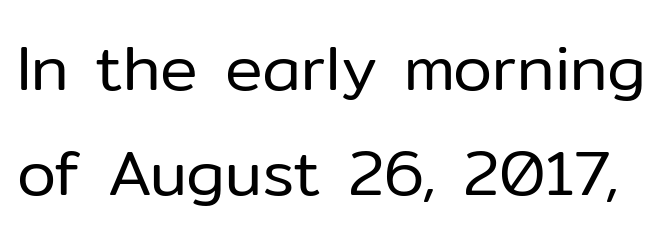
The image shows 63 px regular-weight sans-serif type, upright; set normal line spacing (1.67x), normal letter spacing, not underlined; low stroke contrast and a medium x-height.
